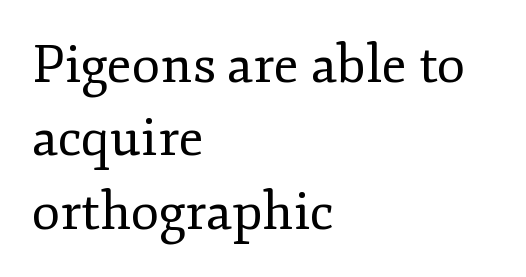
Q: Is the text bold? A: No.
Q: Is the text italic (slanted)? A: No, it is upright.
Q: Is the typeface a serif or a sans-serif typeface? A: Serif.
Q: Is the text underlined? A: No.
Q: How is the paragraph aligned? A: Left-aligned.
Q: Is the spacing between letters normal or unusually wide? A: Normal.
Q: Is the spacing between lines tight, normal or loose? A: Normal.
Q: Width (condensed, normal, or wide)? A: Normal.
Q: Stroke contrast? A: Low.
Q: x-height? A: Small.
Q: Monospaced? A: No.
